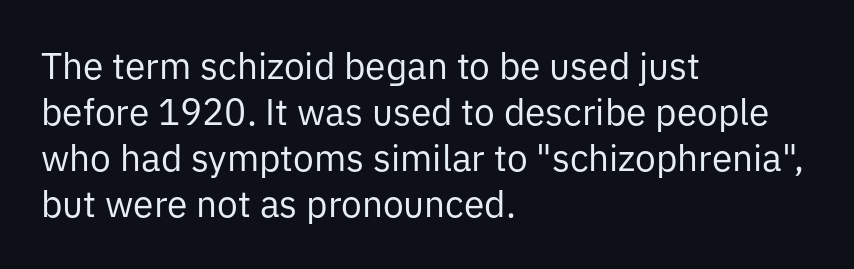
{"serif": "no", "italic": "no", "bold": "no", "weight": "regular", "width": "normal", "stroke_contrast": "low", "x_height": "medium", "monospaced": "no", "underline": "no", "align": "left", "line_spacing_ratio": 1.24, "letter_spacing": "normal", "letter_spacing_em": 0.0, "glyph_px": 37}
